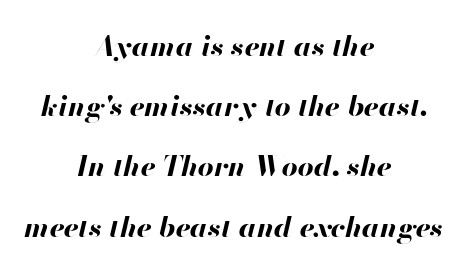
The image shows 28 px bold type, italic (leaning right); set centered, loose line spacing (2.15x), normal letter spacing, not underlined; high stroke contrast and a small x-height.
